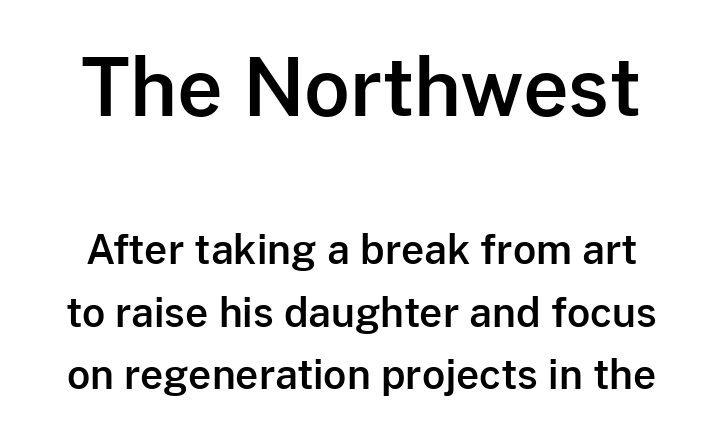
{"serif": "no", "italic": "no", "width": "normal", "stroke_contrast": "low", "x_height": "medium", "monospaced": "no", "underline": "no", "line_spacing": "normal", "line_spacing_ratio": 1.56, "letter_spacing": "normal", "letter_spacing_em": 0.0, "larger_block": "first", "size_ratio": 1.98, "glyph_px": 79}
